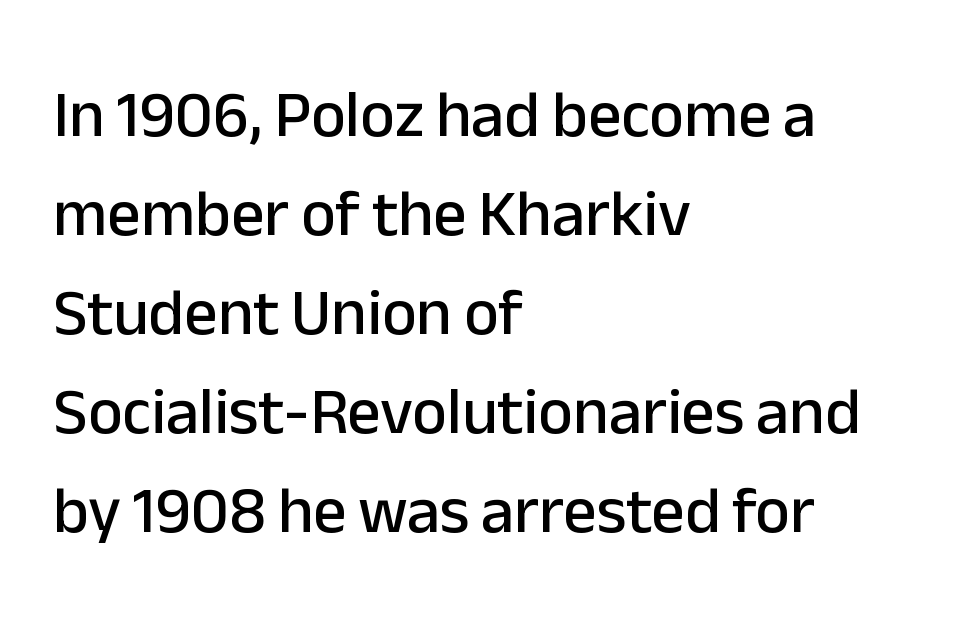
Q: Is the text italic (slanted)? A: No, it is upright.
Q: Is the typeface a serif or a sans-serif typeface? A: Sans-serif.
Q: Is the text underlined? A: No.
Q: How is the paragraph aligned? A: Left-aligned.
Q: Is the spacing between letters normal or unusually wide? A: Normal.
Q: Is the spacing between lines tight, normal or loose? A: Normal.
Q: Width (condensed, normal, or wide)? A: Normal.
Q: Stroke contrast? A: Low.
Q: x-height? A: Medium.
Q: Monospaced? A: No.
